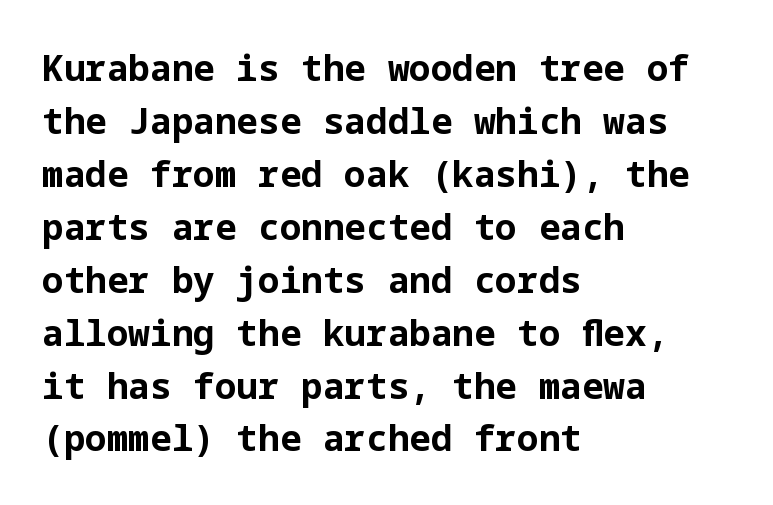
{"serif": "no", "italic": "no", "bold": "yes", "weight": "bold", "width": "normal", "stroke_contrast": "low", "x_height": "medium", "underline": "no", "align": "left", "line_spacing": "normal", "line_spacing_ratio": 1.47, "letter_spacing": "normal", "letter_spacing_em": 0.0, "glyph_px": 36}
